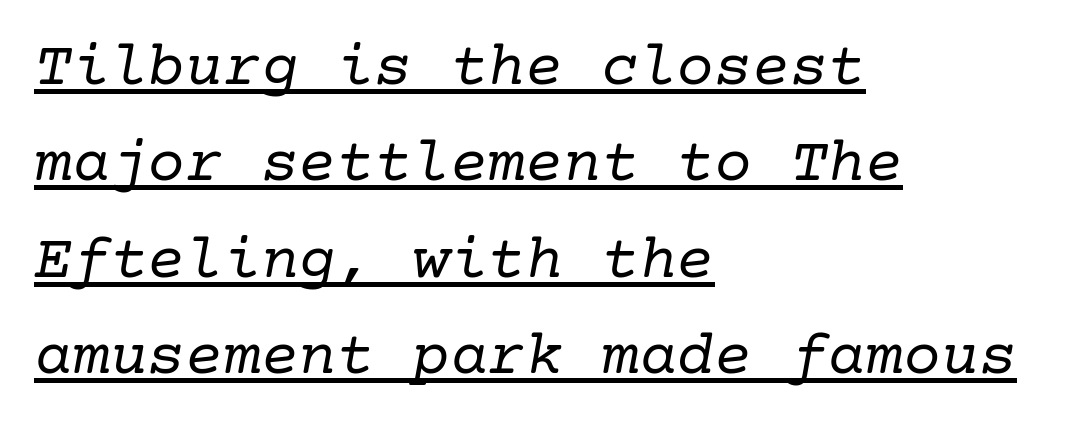
Q: Is the text bold? A: No.
Q: Is the text italic (slanted)? A: Yes, it leans right by about 10 degrees.
Q: Is the typeface a serif or a sans-serif typeface? A: Serif.
Q: Is the text underlined? A: Yes.
Q: How is the paragraph aligned? A: Left-aligned.
Q: Is the spacing between letters normal or unusually wide? A: Normal.
Q: Is the spacing between lines tight, normal or loose? A: Normal.
Q: Width (condensed, normal, or wide)? A: Normal.
Q: Stroke contrast? A: Low.
Q: x-height? A: Medium.
